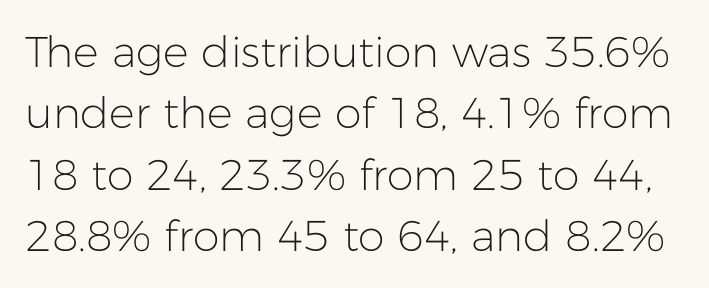
The image shows 43 px light sans-serif type, upright; set normal line spacing (1.43x), normal letter spacing, not underlined; low stroke contrast and a medium x-height.
